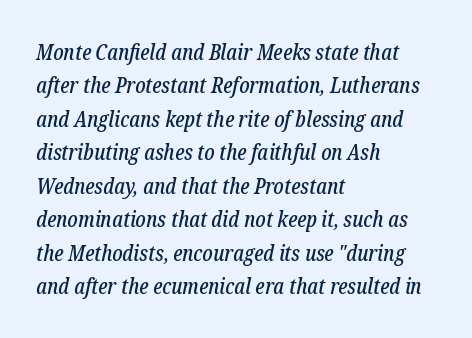
The image shows 22 px text type, italic (leaning right); set left-aligned, normal line spacing (1.52x), normal letter spacing, not underlined.
